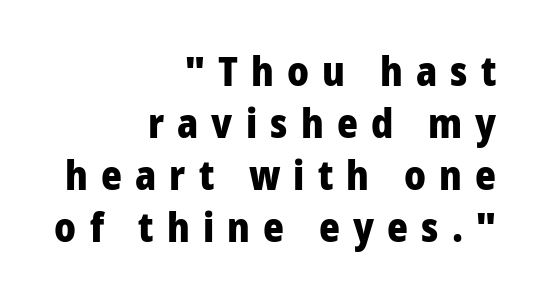
Check the space under the baseline: it is left empty. The lettering holds an erect, upright posture throughout. Nothing sits at the stroke ends, so this counts as sans-serif. Varying glyph widths throughout — classic text-font behaviour. Inter-character spacing is expanded well beyond the font's built-in metrics.
